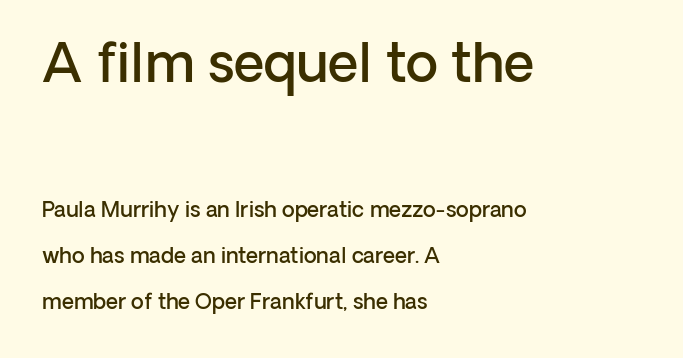
The setting favours the left margin, as ordinary paragraphs usually do. Weight: semibold (demi). The type family on display is of the sans-serif kind. Does the lettering tilt? It doesn't — this is upright. The space beneath each line is pristine and unruled.
